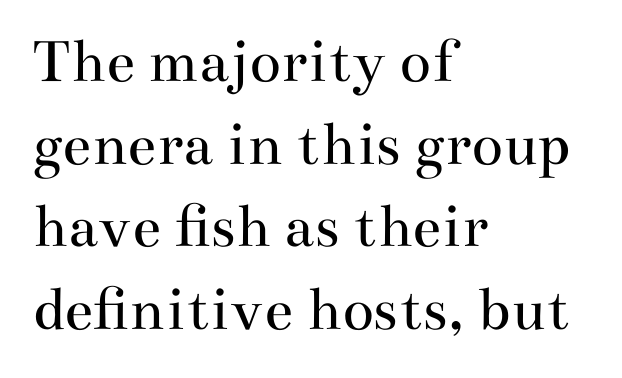
Every stem runs plumb, perpendicular to the baseline. Alignment: flush left. I'd call this a serif setting — the letters wear small feet. The designer left line spacing at the default.
